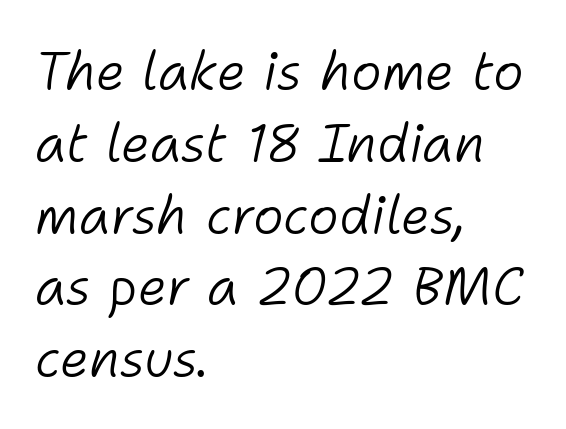
Q: Is the text bold? A: No.
Q: Is the text italic (slanted)? A: Yes, it leans right by about 11 degrees.
Q: Is the text underlined? A: No.
Q: How is the paragraph aligned? A: Left-aligned.
Q: Is the spacing between letters normal or unusually wide? A: Normal.
Q: Is the spacing between lines tight, normal or loose? A: Normal.
Q: Width (condensed, normal, or wide)? A: Normal.
Q: Stroke contrast? A: Low.
Q: x-height? A: Medium.
Q: Monospaced? A: No.
